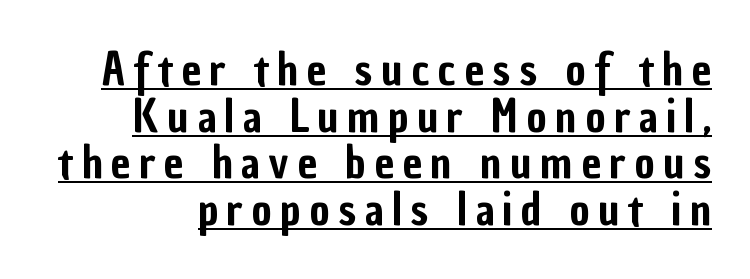
{"serif": "no", "italic": "no", "width": "condensed", "stroke_contrast": "low", "x_height": "medium", "monospaced": "no", "underline": "yes", "line_spacing": "tight", "line_spacing_ratio": 1.06, "glyph_px": 44}
